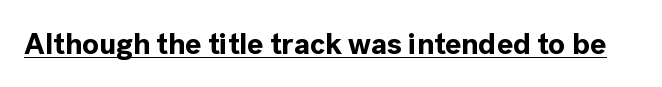
{"serif": "no", "italic": "no", "bold": "yes", "weight": "bold", "width": "normal", "x_height": "medium", "monospaced": "no", "underline": "yes", "letter_spacing": "normal", "letter_spacing_em": 0.0, "glyph_px": 30}
